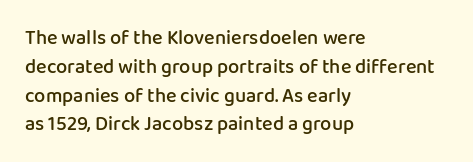
The image shows 20 px text type, upright; set left-aligned, normal line spacing (1.44x), normal letter spacing, not underlined.
